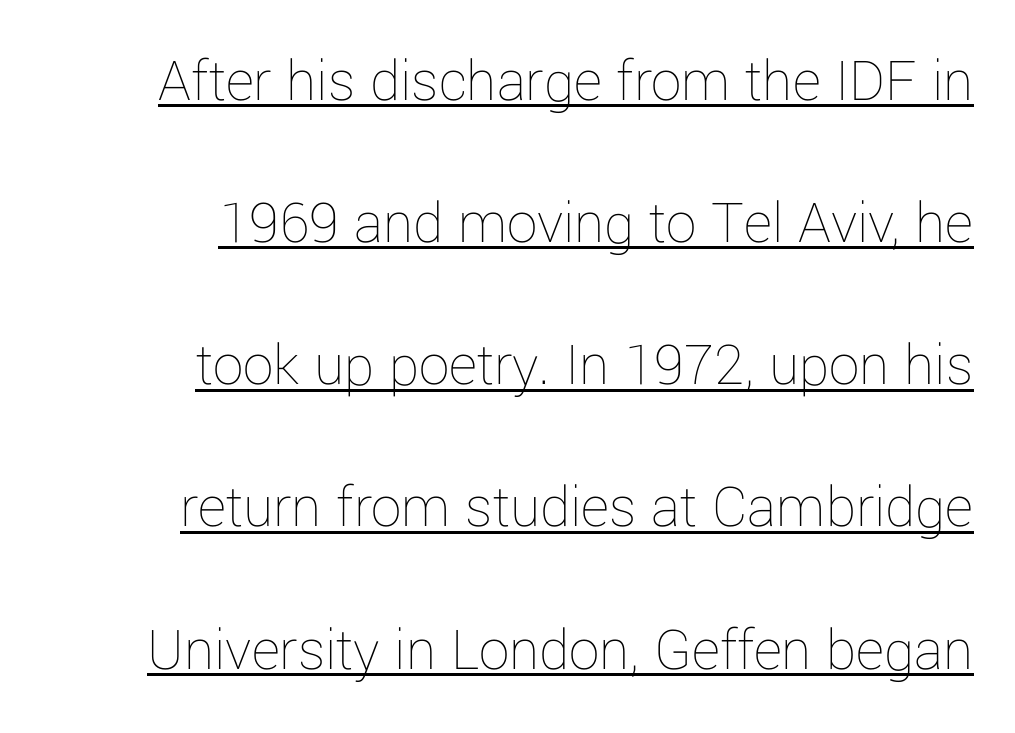
Q: Is the text bold? A: No.
Q: Is the text italic (slanted)? A: No, it is upright.
Q: Is the text underlined? A: Yes.
Q: How is the paragraph aligned? A: Right-aligned.
Q: Is the spacing between letters normal or unusually wide? A: Normal.
Q: Is the spacing between lines tight, normal or loose? A: Loose.
Q: Width (condensed, normal, or wide)? A: Normal.
Q: Stroke contrast? A: Low.
Q: x-height? A: Medium.
Q: Monospaced? A: No.
